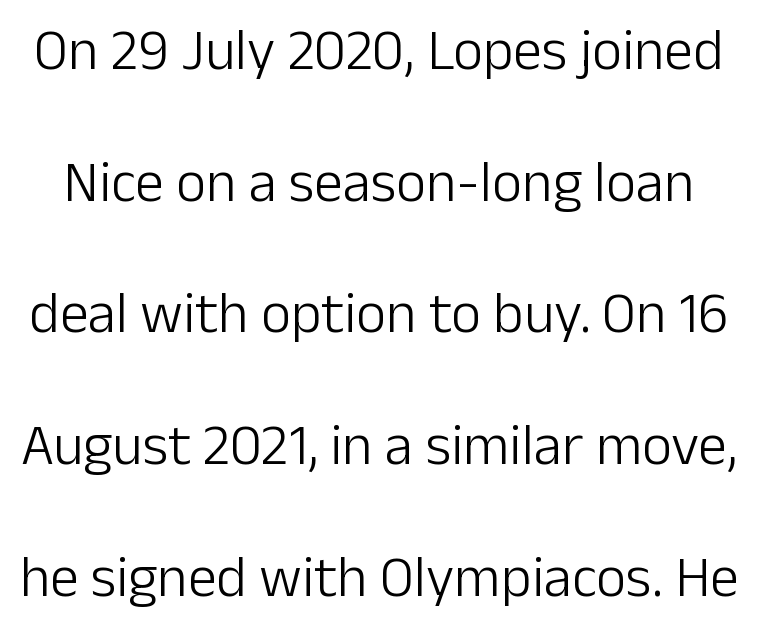
Quick note: underline off. I'd call this a sans setting — the letters go barefoot. Looks like regular typesetting: each glyph gets only the width it needs. Every character sits straight up, as roman type does. Vertical spacing — loose.
